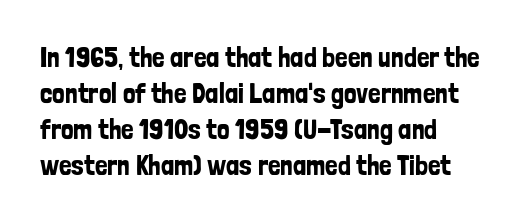
Q: Is the text italic (slanted)? A: No, it is upright.
Q: Is the typeface a serif or a sans-serif typeface? A: Sans-serif.
Q: Is the text underlined? A: No.
Q: How is the paragraph aligned? A: Left-aligned.
Q: Is the spacing between letters normal or unusually wide? A: Normal.
Q: Is the spacing between lines tight, normal or loose? A: Normal.
Q: Width (condensed, normal, or wide)? A: Condensed.
Q: Stroke contrast? A: Low.
Q: x-height? A: Medium.
Q: Monospaced? A: No.
